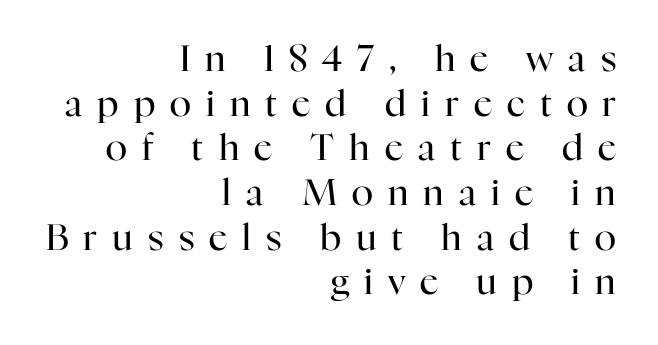
Examine the stroke ends and you'll spot serifs. Tall strokes in this sample are plumb rather than angled. This sample is right-justified, so line beginnings fall wherever the words allow. The space beneath each line is pristine and unruled. Weight: in the light-to-regular range. Inter-character spacing is expanded well beyond the font's built-in metrics.
